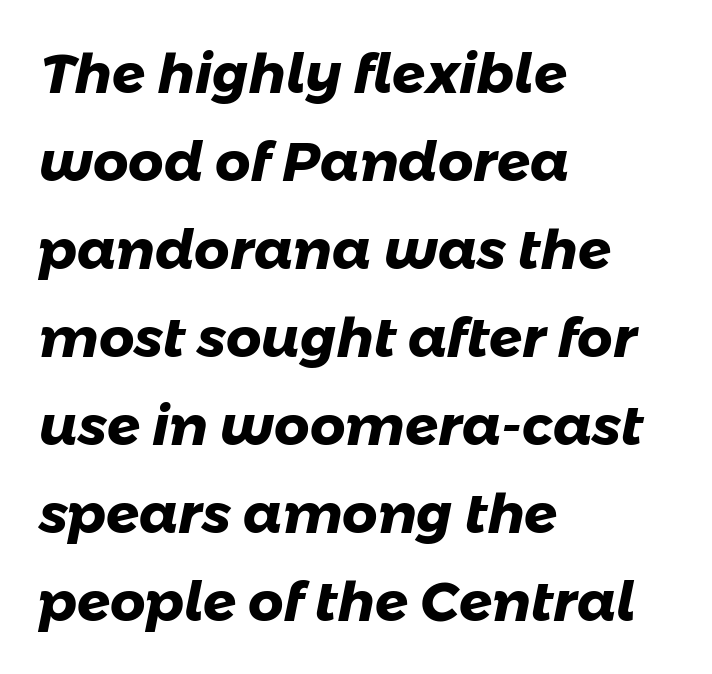
{"serif": "no", "bold": "yes", "weight": "heavy", "width": "normal", "stroke_contrast": "low", "x_height": "medium", "monospaced": "no", "underline": "no", "align": "left", "line_spacing": "normal", "line_spacing_ratio": 1.6, "letter_spacing": "normal", "letter_spacing_em": 0.0, "glyph_px": 55}
